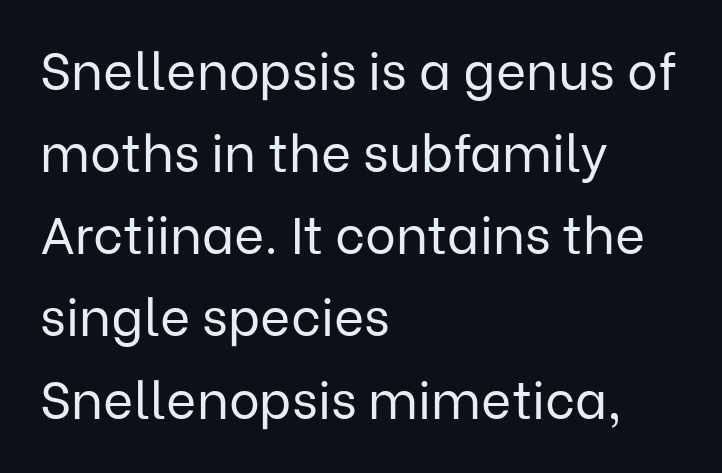
The image shows 52 px regular-weight sans-serif type, upright; set left-aligned, normal line spacing (1.58x), normal letter spacing, not underlined; low stroke contrast and a medium x-height.
